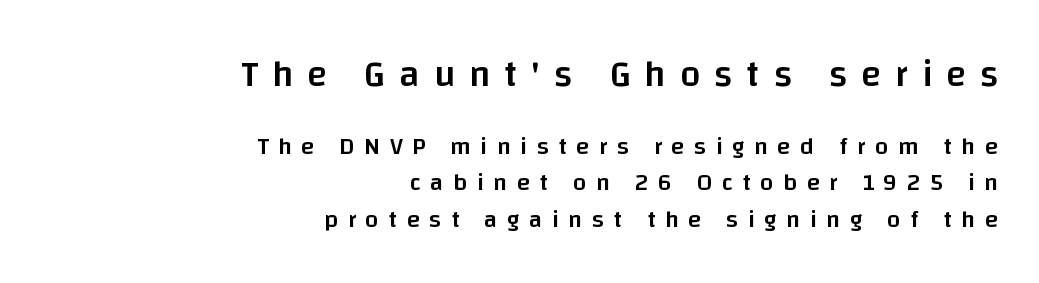
The image shows 36 px semibold sans-serif type, upright; set right-aligned, normal line spacing (1.51x), unusually wide letter spacing (+0.4 em), not underlined; the first (top) block is 1.5x larger; low stroke contrast and a large x-height.
